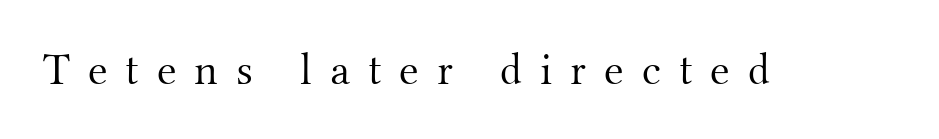
Characters follow at a spacing far wider than the type designer built in. The string is rendered with underlining switched off. These lines are rendered in a variable-pitch font. The letters stand straight up with perfectly vertical stems. The weight would be labelled regular, book, light, or lighter still.
